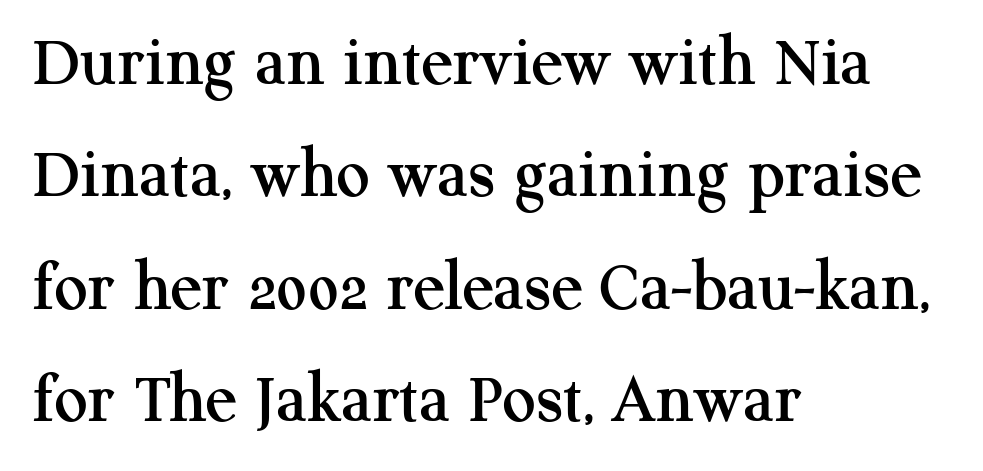
The image shows 74 px serif type, upright; set left-aligned, normal line spacing (1.52x), normal letter spacing, not underlined; medium stroke contrast and a medium x-height.
